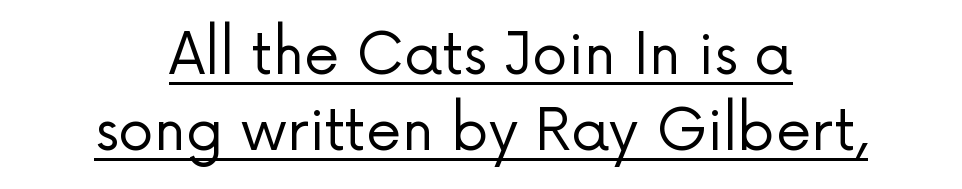
Q: Is the text bold? A: No.
Q: Is the text italic (slanted)? A: No, it is upright.
Q: Is the typeface a serif or a sans-serif typeface? A: Sans-serif.
Q: Is the text underlined? A: Yes.
Q: How is the paragraph aligned? A: Centered.
Q: Is the spacing between letters normal or unusually wide? A: Normal.
Q: Is the spacing between lines tight, normal or loose? A: Normal.
Q: Width (condensed, normal, or wide)? A: Normal.
Q: Stroke contrast? A: Low.
Q: x-height? A: Medium.
Q: Monospaced? A: No.
